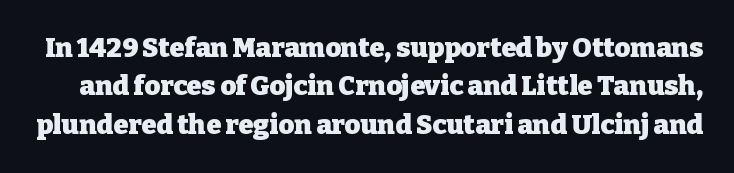
{"italic": "no", "bold": "yes", "underline": "no", "line_spacing": "normal", "line_spacing_ratio": 1.42, "letter_spacing": "normal", "letter_spacing_em": 0.0, "glyph_px": 27}
